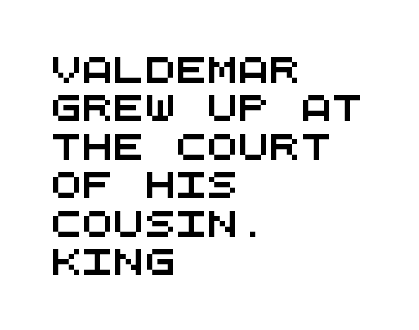
Q: Is the text underlined? A: No.
Q: How is the paragraph aligned? A: Left-aligned.
Q: Is the spacing between letters normal or unusually wide? A: Normal.
Q: Is the spacing between lines tight, normal or loose? A: Normal.
